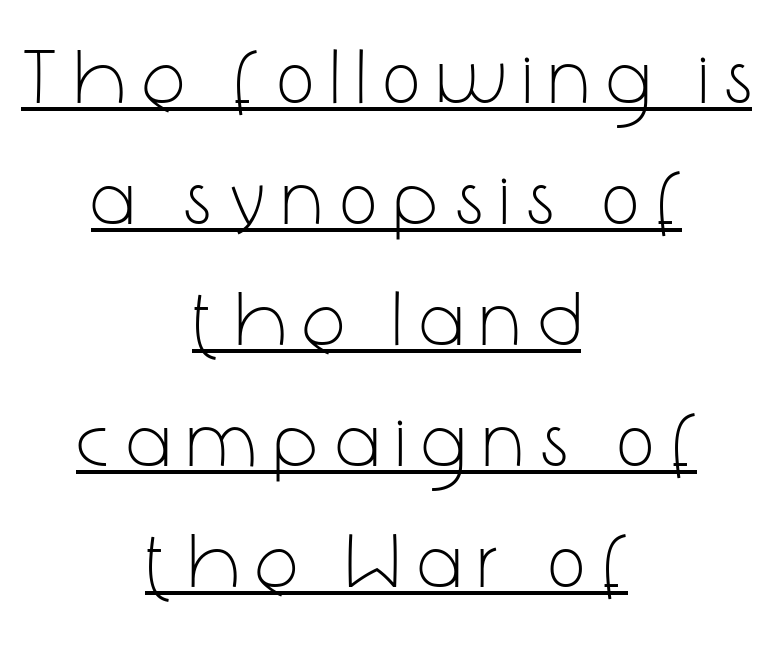
The image shows 78 px light, condensed sans-serif type, upright; set centered, normal line spacing (1.55x), unusually wide letter spacing (+0.25 em), underlined; low stroke contrast and a medium x-height.
